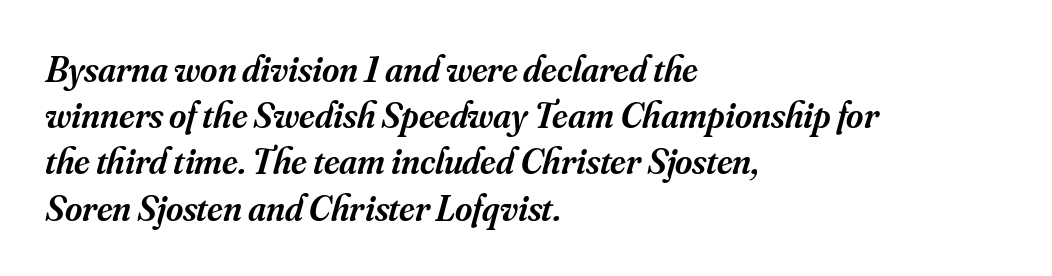
Standard letterfit; no display-style spreading of the glyphs. The face used here is proportionally spaced, like ordinary book or web type. The sample has been set in demibold, a notch under bold. Note: serifs present on the glyphs. Vertical spacing — default. The gap between lines stays unmarked.
